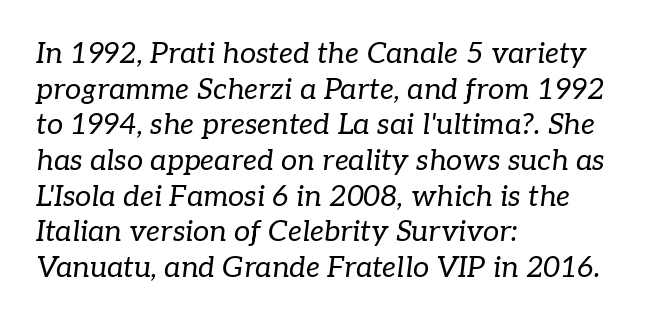
The image shows 29 px regular-weight serif type, italic (leaning right); set left-aligned, line spacing 1.23x, normal letter spacing, not underlined; low stroke contrast and a medium x-height.
